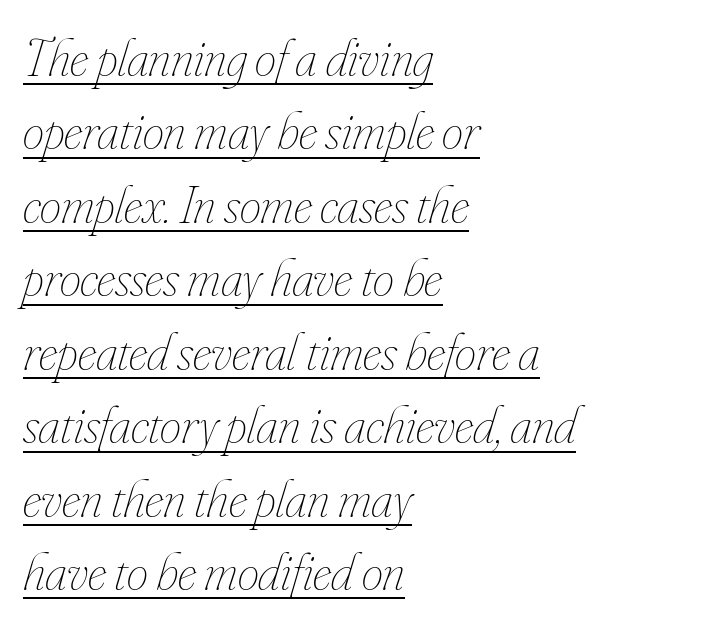
Q: Is the text bold? A: No.
Q: Is the text italic (slanted)? A: Yes, it leans right by about 16 degrees.
Q: Is the text underlined? A: Yes.
Q: How is the paragraph aligned? A: Left-aligned.
Q: Is the spacing between letters normal or unusually wide? A: Normal.
Q: Is the spacing between lines tight, normal or loose? A: Normal.
Q: Width (condensed, normal, or wide)? A: Condensed.
Q: Stroke contrast? A: Low.
Q: x-height? A: Small.
Q: Monospaced? A: No.
